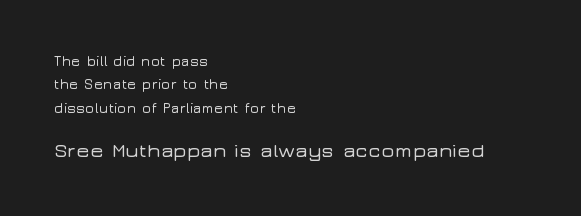
{"italic": "no", "underline": "no", "align": "left", "line_spacing": "normal", "line_spacing_ratio": 1.67, "letter_spacing": "normal", "letter_spacing_em": 0.0, "larger_block": "second", "size_ratio": 1.43, "glyph_px": 20}
